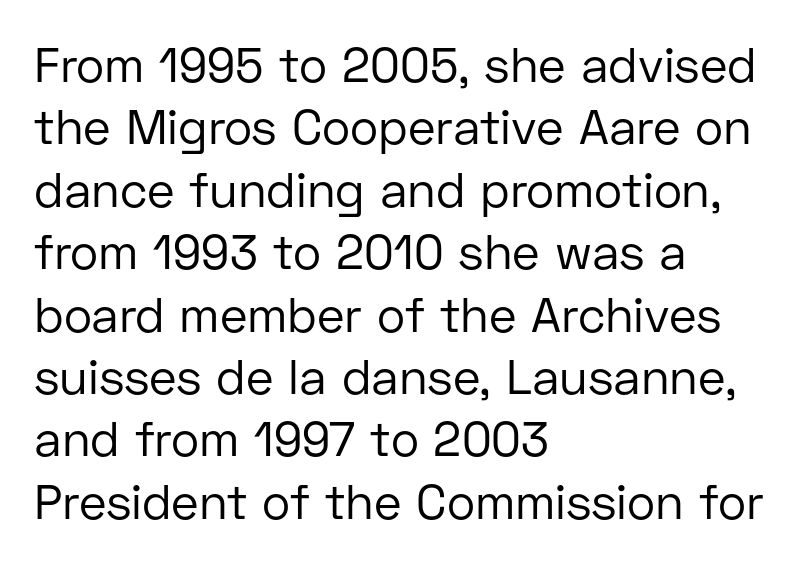
Q: Is the text bold? A: No.
Q: Is the text italic (slanted)? A: No, it is upright.
Q: Is the typeface a serif or a sans-serif typeface? A: Sans-serif.
Q: Is the text underlined? A: No.
Q: How is the paragraph aligned? A: Left-aligned.
Q: Is the spacing between letters normal or unusually wide? A: Normal.
Q: Is the spacing between lines tight, normal or loose? A: Normal.
Q: Width (condensed, normal, or wide)? A: Normal.
Q: Stroke contrast? A: Low.
Q: x-height? A: Medium.
Q: Monospaced? A: No.
